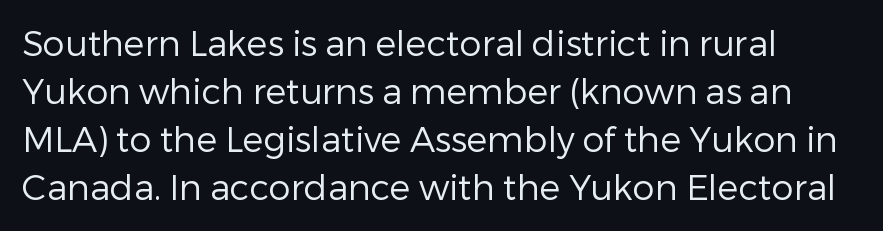
Q: Is the text bold? A: No.
Q: Is the text italic (slanted)? A: No, it is upright.
Q: Is the typeface a serif or a sans-serif typeface? A: Sans-serif.
Q: Is the text underlined? A: No.
Q: Is the spacing between letters normal or unusually wide? A: Normal.
Q: Is the spacing between lines tight, normal or loose? A: Normal.
Q: Width (condensed, normal, or wide)? A: Normal.
Q: Stroke contrast? A: Low.
Q: x-height? A: Medium.
Q: Monospaced? A: No.
